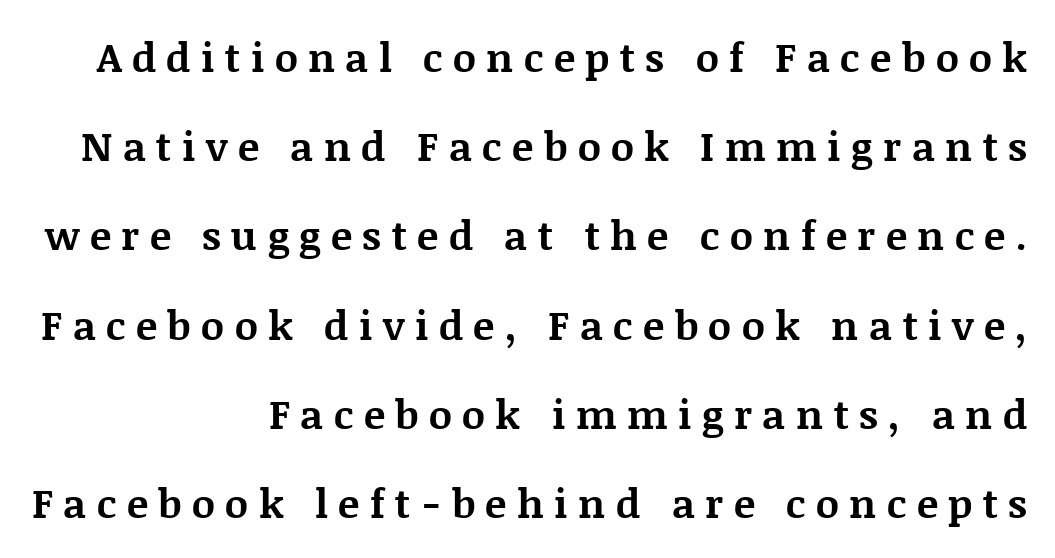
Teacher's note: observe the even right margin — that is flush-right alignment. Any mark beneath the type? The region is blank. This block would shrink considerably if given ordinary leading; it's expanded now. Regarding serifs, this sample has them. The specimen reads as upright at a glance. The horizontal fit of the characters is loose and conspicuously gappy.
